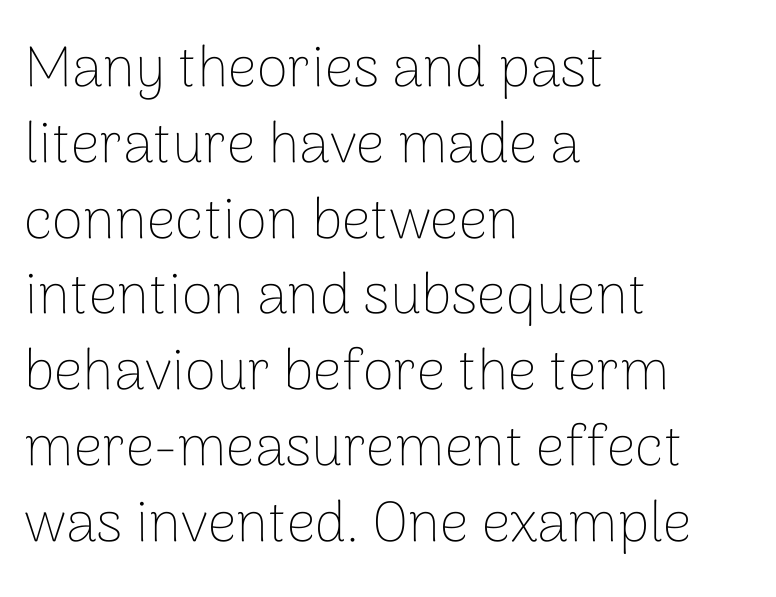
Posture: vertical. Spacing verdict: proportional, widths tailored to each character. These glyphs show unthickened strokes, regular width or finer. Does the leading feel generous? No, just average. Leftover space on each line is placed entirely after the last word. Beneath every word, the page is bare.
